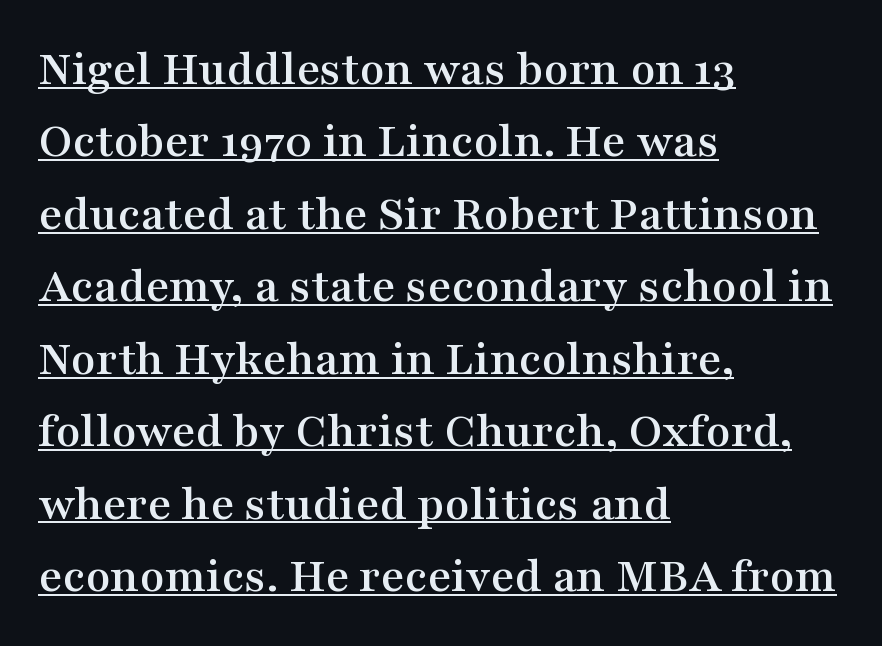
A typographer would call this underscored text. The passage is arranged the way most books set body copy — flush left. What stands out about the letter spacing? Nothing — it is the standard amount. Proportional: the letters do not fall into vertical columns.
